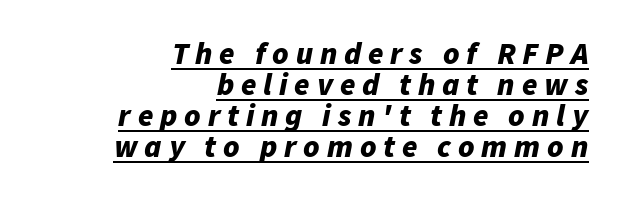
The image shows 31 px bold type, italic (leaning right); set right-aligned, tight line spacing (1.0x), unusually wide letter spacing (+0.22 em), underlined; low stroke contrast and a medium x-height.
